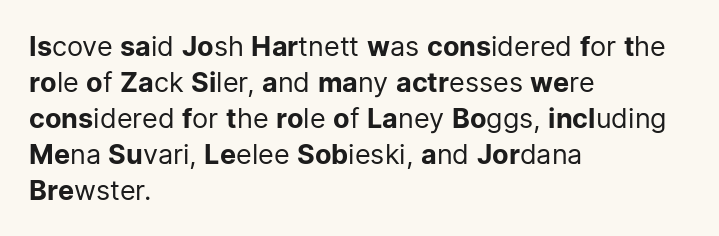
The image shows 27 px text type, upright; set left-aligned, normal line spacing (1.33x), normal letter spacing, not underlined.
